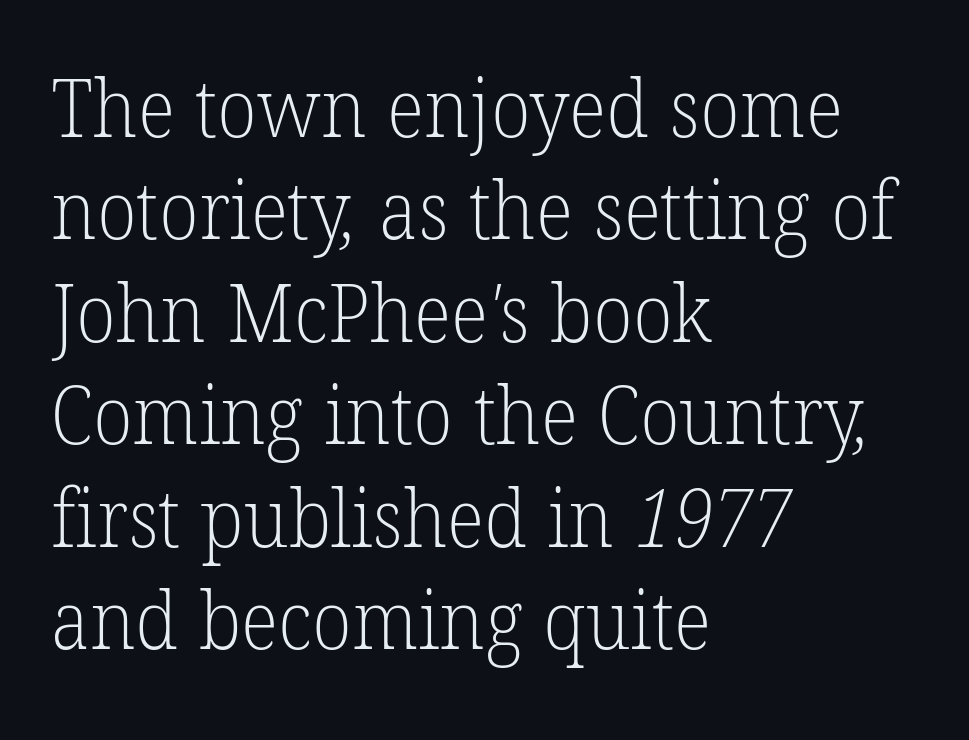
{"serif": "yes", "bold": "no", "weight": "light", "width": "normal", "stroke_contrast": "low", "x_height": "medium", "monospaced": "no", "underline": "no", "align": "left", "line_spacing": "normal", "line_spacing_ratio": 1.28, "letter_spacing": "normal", "letter_spacing_em": 0.0, "glyph_px": 80}
